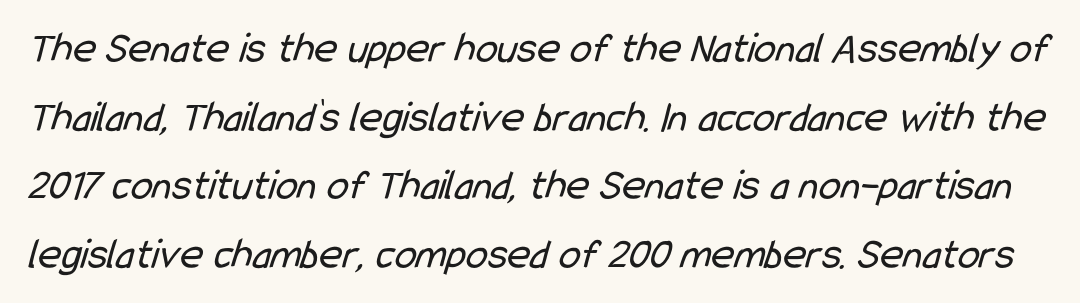
{"serif": "no", "bold": "no", "weight": "regular", "width": "condensed", "stroke_contrast": "low", "x_height": "medium", "monospaced": "no", "underline": "no", "line_spacing": "normal", "line_spacing_ratio": 1.56, "letter_spacing": "normal", "letter_spacing_em": 0.0, "glyph_px": 44}
